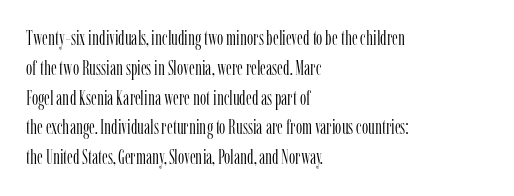
Rule under the text: the space is simply empty. Upright lettering throughout. This rendering leaves character spacing at its baseline value. If you drew a ruler down the left edge, every line would touch it. Is there much room between lines? A standard amount, neither cramped nor airy. This reads as an unemphasized weight, regular at the heaviest.
